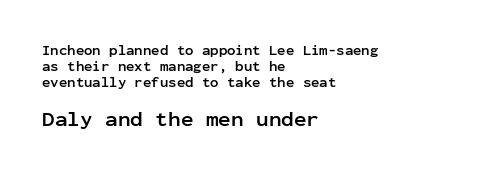
Beneath every word, the page is bare. This sample trades vertical openness for compactness between lines. Compared with typical body copy, the letter spacing here is the same. Visually, the bottom section dominates because its glyphs are scaled up. All the whitespace from short lines collects on the right. Rendered with straight, roman letterforms.
